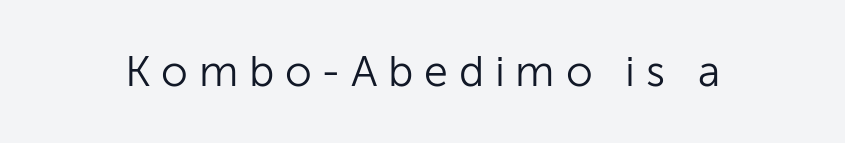
Think of a printed novel: that variable character pitch is what you see here. The type sits square on the baseline with zero lean. The passage shown has open, widely tracked lettering throughout. Compared with a typical body face, this is equally light or lighter still. The designer went with a sans here, leaving each stem footless.
